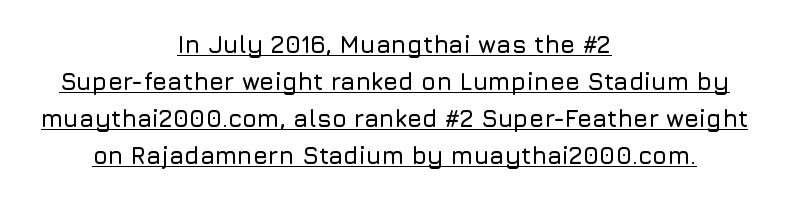
The image shows 24 px text type, upright; set centered, normal line spacing (1.54x), normal letter spacing, underlined.
